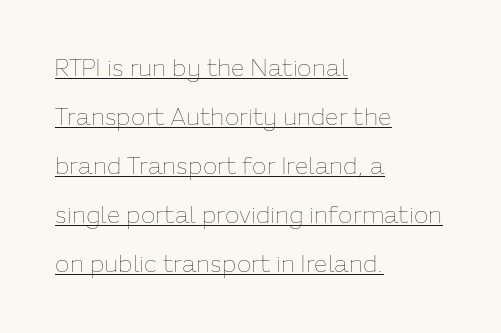
Q: Is the text bold? A: No.
Q: Is the text italic (slanted)? A: No, it is upright.
Q: Is the text underlined? A: Yes.
Q: How is the paragraph aligned? A: Left-aligned.
Q: Is the spacing between letters normal or unusually wide? A: Normal.
Q: Is the spacing between lines tight, normal or loose? A: Loose.
